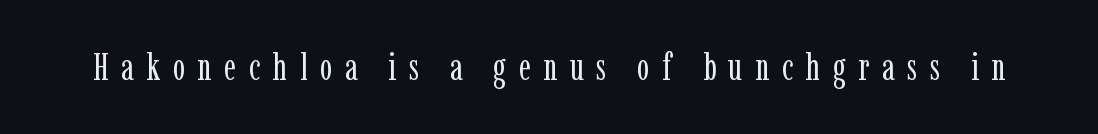
The image shows 37 px regular-weight, condensed serif type, upright; set unusually wide letter spacing (+0.34 em), not underlined; low stroke contrast and a medium x-height.
